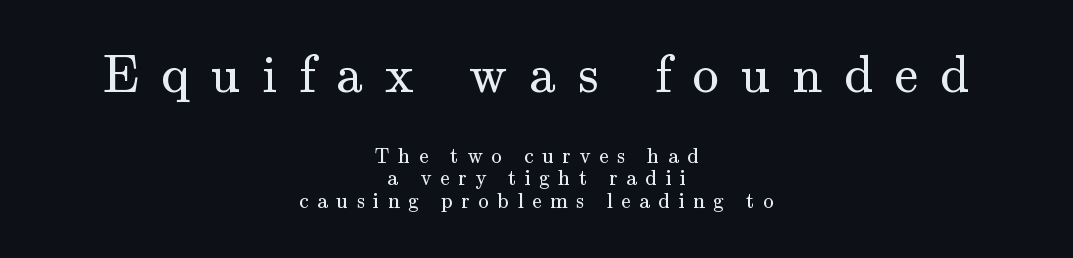
Q: Is the text bold? A: No.
Q: Is the text italic (slanted)? A: No, it is upright.
Q: Is the typeface a serif or a sans-serif typeface? A: Serif.
Q: Is the text underlined? A: No.
Q: How is the paragraph aligned? A: Centered.
Q: Is the spacing between letters normal or unusually wide? A: Unusually wide.
Q: Is the spacing between lines tight, normal or loose? A: Tight.
Q: Which block of text is set in a larger size, the first (top) or the second (bottom)? A: The first (top) one.
Q: Width (condensed, normal, or wide)? A: Normal.
Q: Stroke contrast? A: Medium.
Q: x-height? A: Small.
Q: Monospaced? A: No.
